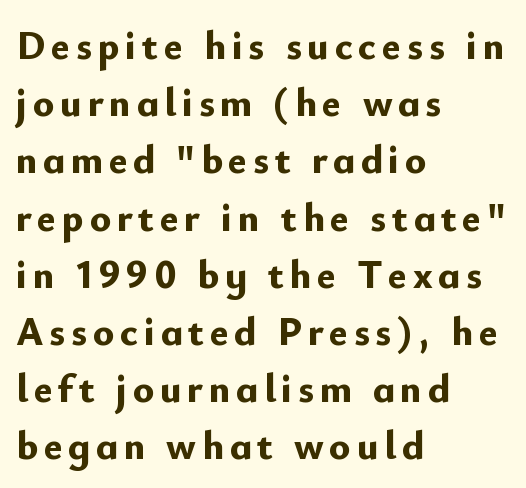
Q: Is the text bold? A: Yes.
Q: Is the text italic (slanted)? A: No, it is upright.
Q: Is the typeface a serif or a sans-serif typeface? A: Sans-serif.
Q: Is the text underlined? A: No.
Q: How is the paragraph aligned? A: Left-aligned.
Q: Is the spacing between lines tight, normal or loose? A: Normal.
Q: Width (condensed, normal, or wide)? A: Normal.
Q: Stroke contrast? A: Low.
Q: x-height? A: Small.
Q: Monospaced? A: No.
